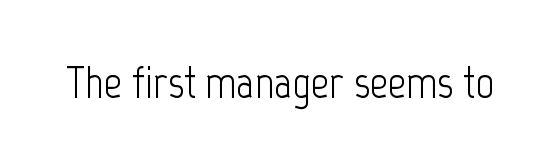
The image shows 45 px light, condensed sans-serif type, upright; set normal letter spacing, not underlined; low stroke contrast and a medium x-height.
